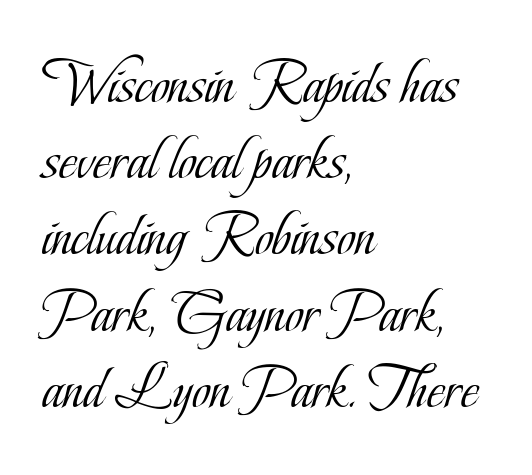
These lines stack with their left ends in a neat column. Here the designer chose a conventional face with non-uniform glyph widths. Each letter's strokes conclude with small projecting serifs. What stands out about the letter spacing? Nothing — it is the standard amount.
